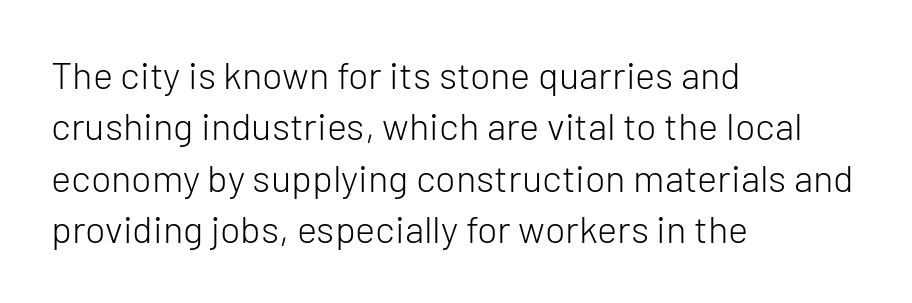
The image shows 38 px light sans-serif type, upright; set left-aligned, normal line spacing (1.35x), normal letter spacing, not underlined; low stroke contrast and a medium x-height.
